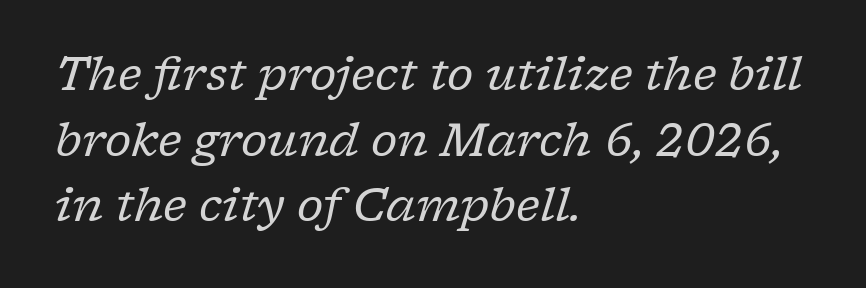
The image shows 45 px regular-weight serif type, italic (leaning right); set left-aligned, normal line spacing (1.46x), normal letter spacing, not underlined; low stroke contrast and a medium x-height.
